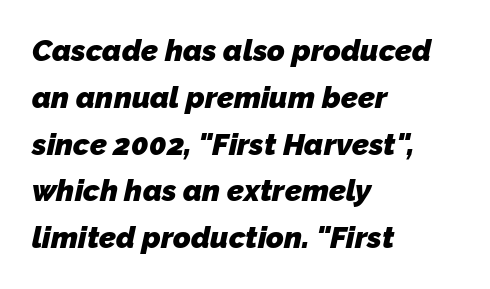
Q: Is the text bold? A: Yes.
Q: Is the typeface a serif or a sans-serif typeface? A: Sans-serif.
Q: Is the text underlined? A: No.
Q: How is the paragraph aligned? A: Left-aligned.
Q: Is the spacing between letters normal or unusually wide? A: Normal.
Q: Is the spacing between lines tight, normal or loose? A: Normal.
Q: Width (condensed, normal, or wide)? A: Normal.
Q: Stroke contrast? A: Low.
Q: x-height? A: Medium.
Q: Monospaced? A: No.
